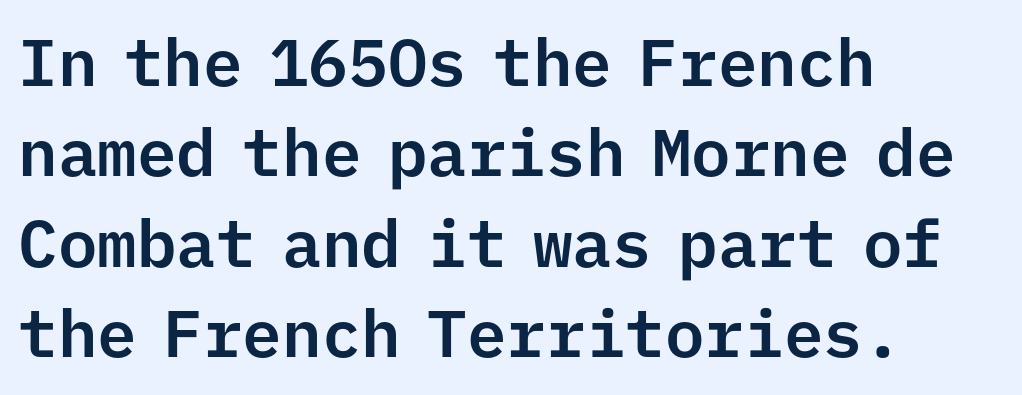
Horizontal alignment here is leftward, the default for most running prose. Each letter's strokes conclude bluntly, with no projecting serifs. This sample has the even, mechanical cadence of fixed-width lettering. This rendering features lettering with no underline.
